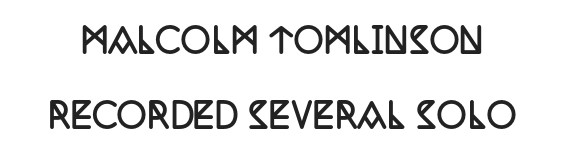
The face used here is seriffed, in the tradition of book romans. The letterforms sit shoulder to shoulder at normal distance. Heavy-handed strokes throughout: this text is bold. Varying glyph widths throughout — classic text-font behaviour. A bare baseline throughout the passage. The passage shown stacks its lines with a broad gap.
